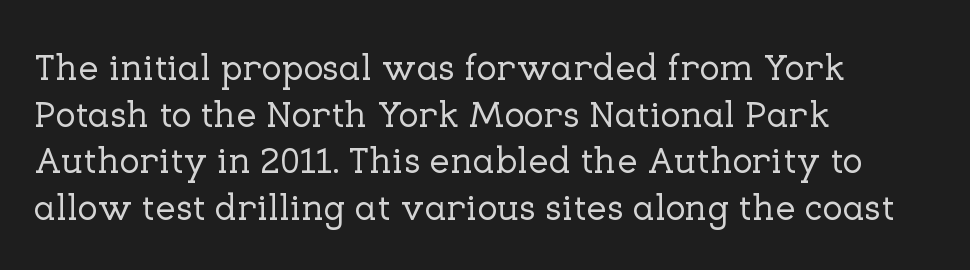
{"serif": "yes", "italic": "no", "width": "normal", "stroke_contrast": "low", "x_height": "medium", "monospaced": "no", "underline": "no", "align": "left", "line_spacing": "normal", "line_spacing_ratio": 1.26, "letter_spacing": "normal", "letter_spacing_em": 0.0, "glyph_px": 37}
